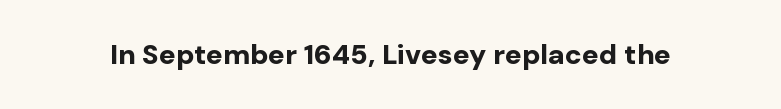
The image shows 28 px bold sans-serif type, upright; set normal letter spacing, not underlined; low stroke contrast and a medium x-height.
